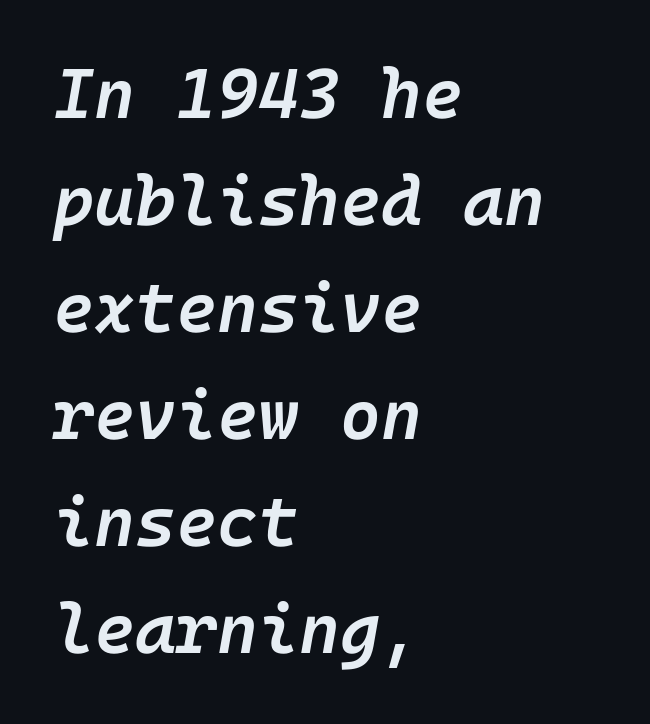
Q: Is the text bold? A: Semi-bold.
Q: Is the text italic (slanted)? A: Yes, it leans right by about 10 degrees.
Q: Is the text underlined? A: No.
Q: How is the paragraph aligned? A: Left-aligned.
Q: Is the spacing between letters normal or unusually wide? A: Normal.
Q: Is the spacing between lines tight, normal or loose? A: Normal.
Q: Width (condensed, normal, or wide)? A: Normal.
Q: Stroke contrast? A: Low.
Q: x-height? A: Medium.
